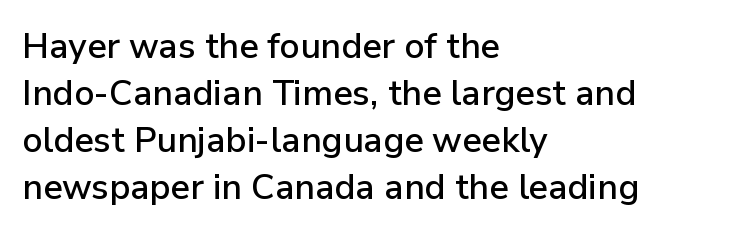
The image shows 35 px sans-serif type, upright; set left-aligned, normal line spacing (1.34x), normal letter spacing, not underlined; low stroke contrast and a medium x-height.
